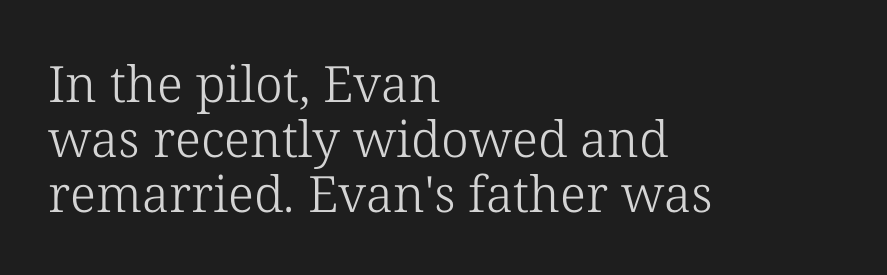
{"serif": "yes", "italic": "no", "bold": "no", "weight": "light", "width": "normal", "stroke_contrast": "low", "x_height": "medium", "monospaced": "no", "underline": "no", "align": "left", "line_spacing": "tight", "line_spacing_ratio": 1.1, "letter_spacing": "normal", "letter_spacing_em": 0.0, "glyph_px": 50}
